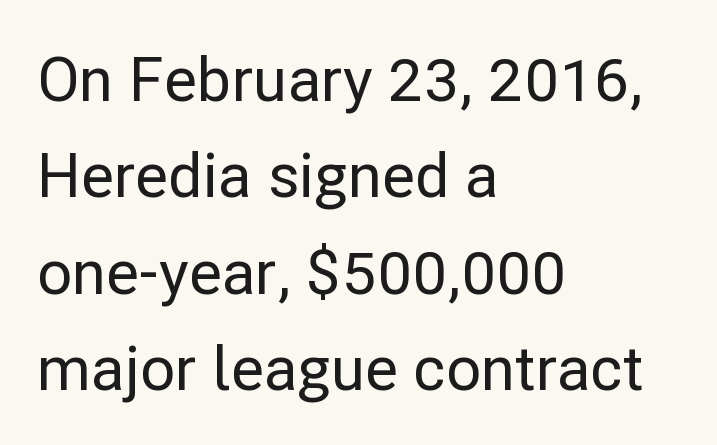
{"serif": "no", "italic": "no", "width": "normal", "stroke_contrast": "low", "x_height": "medium", "monospaced": "no", "underline": "no", "align": "left", "line_spacing": "normal", "line_spacing_ratio": 1.58, "letter_spacing": "normal", "letter_spacing_em": 0.0, "glyph_px": 61}
